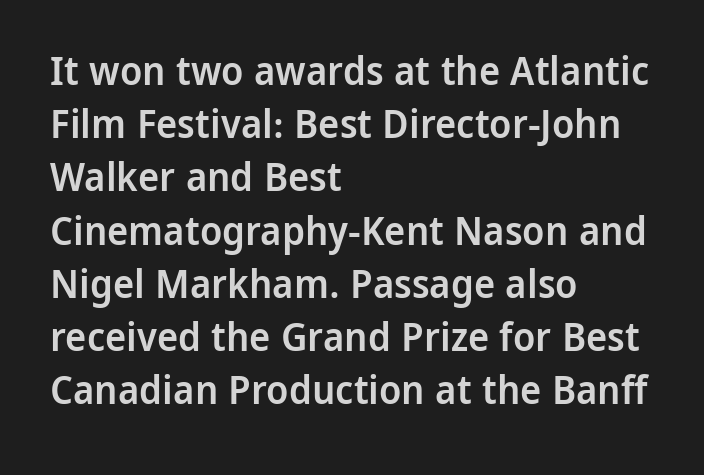
The image shows 40 px semibold sans-serif type, upright; set left-aligned, normal line spacing (1.33x), normal letter spacing, not underlined; low stroke contrast and a medium x-height.
